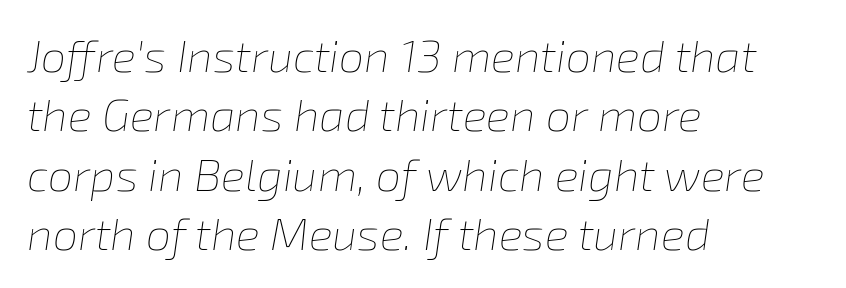
The image shows 45 px thin type, italic (leaning right); set left-aligned, normal line spacing (1.32x), normal letter spacing, not underlined; low stroke contrast and a medium x-height.
